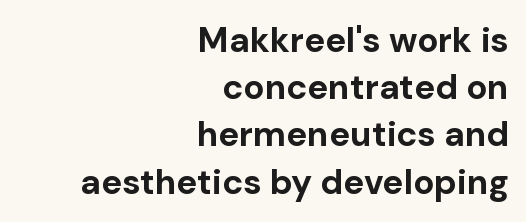
Decoration check: the copy has no underline. You can tell it's not italic because the verticals are truly vertical. Look at the tracking — it's just the regular setting, nothing added. Does the type have serifs? No, each stem ends abruptly. In terms of weight, the rendering is a true, heavy bold. Compared with a flush-left layout, this one pins lines to the opposite, right side.
